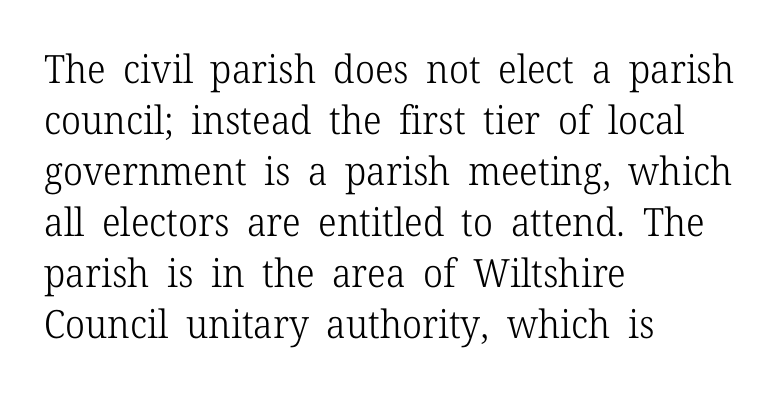
{"serif": "yes", "italic": "no", "bold": "no", "weight": "light", "width": "normal", "stroke_contrast": "low", "x_height": "medium", "monospaced": "no", "underline": "no", "align": "left", "line_spacing": "normal", "line_spacing_ratio": 1.31, "letter_spacing": "normal", "letter_spacing_em": 0.0, "glyph_px": 39}
